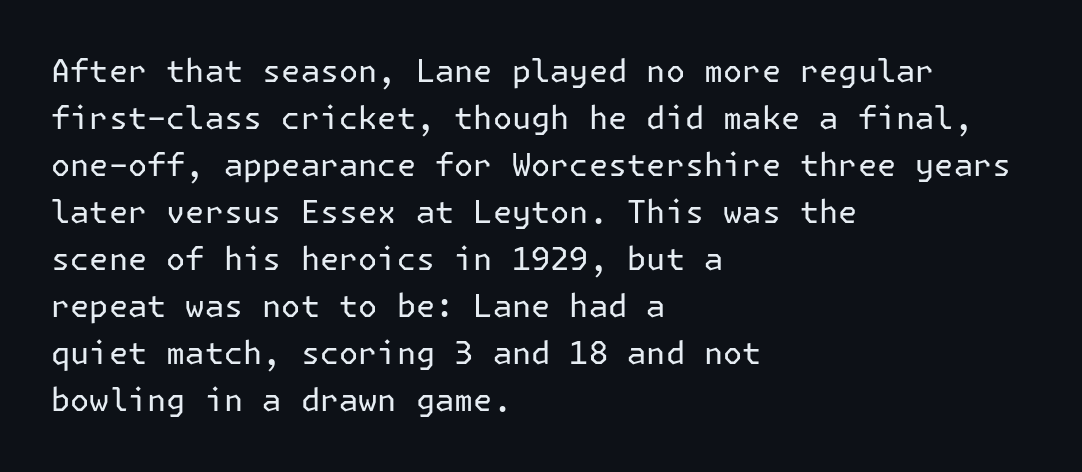
Reading down the column, the eye jumps a familiar distance to each next line. Does the type have serifs? No, each stem ends abruptly. Any mark beneath the type? The region is blank. This is not heavy type; no bold has been used.
